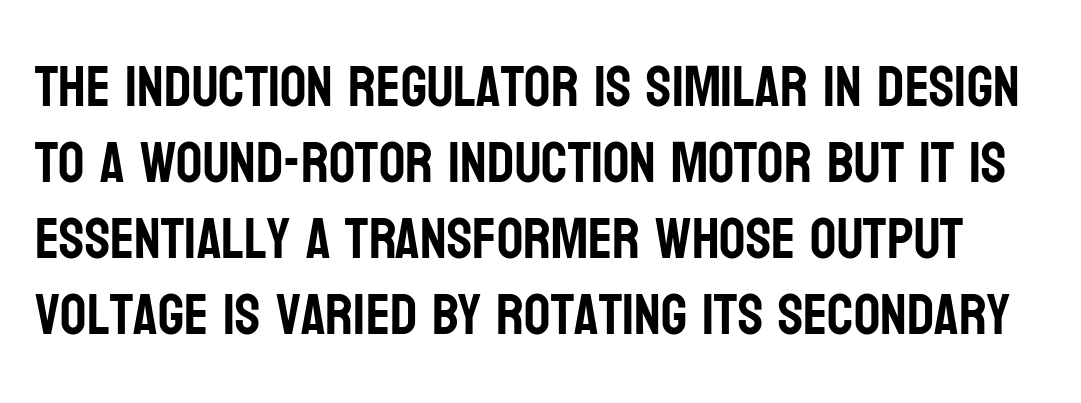
Q: Is the text italic (slanted)? A: No, it is upright.
Q: Is the typeface a serif or a sans-serif typeface? A: Sans-serif.
Q: Is the text underlined? A: No.
Q: Is the spacing between letters normal or unusually wide? A: Normal.
Q: Is the spacing between lines tight, normal or loose? A: Normal.
Q: Width (condensed, normal, or wide)? A: Condensed.
Q: Stroke contrast? A: Low.
Q: x-height? A: Large.
Q: Monospaced? A: No.
